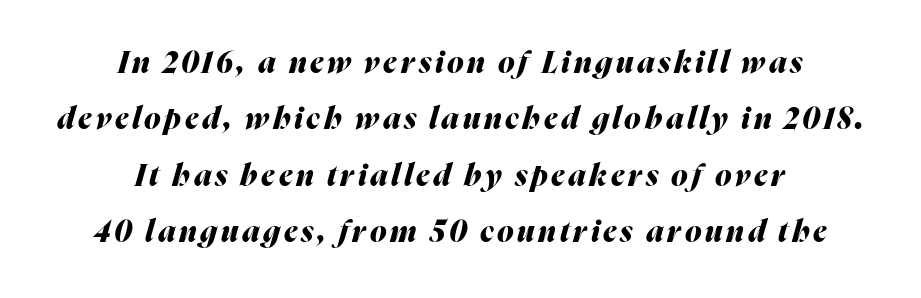
This sample has the flowing, uneven cadence of proportional lettering. A full-strength bold gives these letters their thick strokes. Check the space under the baseline: it is left empty. Alignment: centered. Yep, that's italic — everything's leaning.
